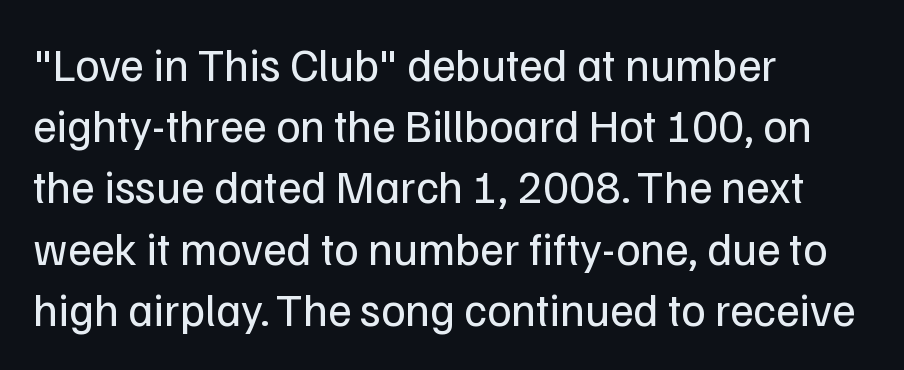
{"serif": "no", "italic": "no", "bold": "no", "weight": "regular", "width": "normal", "stroke_contrast": "low", "x_height": "medium", "monospaced": "no", "underline": "no", "align": "left", "line_spacing": "normal", "line_spacing_ratio": 1.33, "letter_spacing": "normal", "letter_spacing_em": 0.0, "glyph_px": 46}
